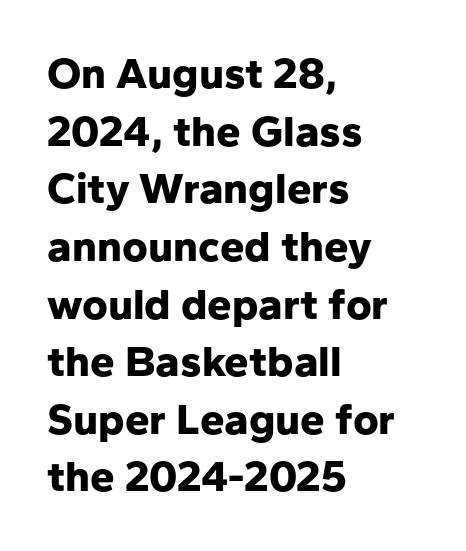
{"serif": "no", "italic": "no", "bold": "yes", "weight": "bold", "width": "normal", "stroke_contrast": "low", "x_height": "medium", "monospaced": "no", "underline": "no", "align": "left", "line_spacing": "normal", "line_spacing_ratio": 1.31, "letter_spacing": "normal", "letter_spacing_em": 0.0, "glyph_px": 44}
